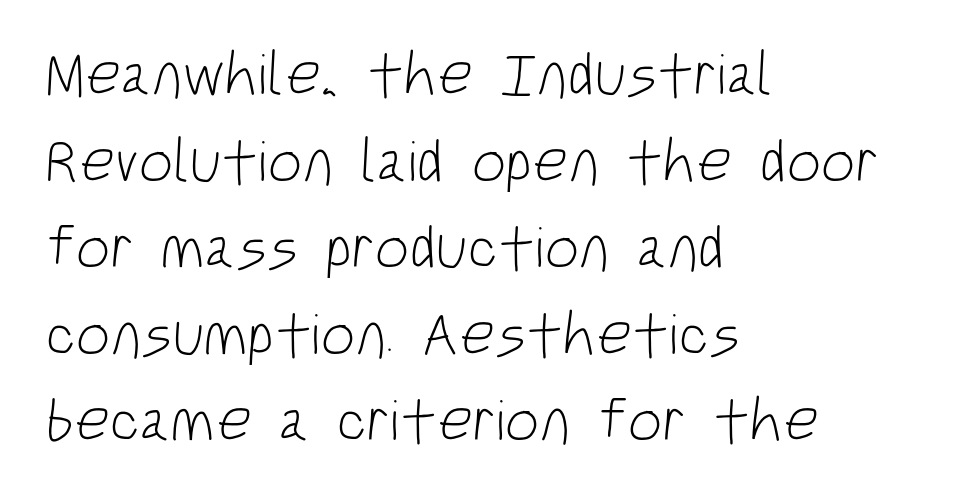
The image shows 61 px light, condensed sans-serif type; set left-aligned, normal line spacing (1.42x), normal letter spacing, not underlined; low stroke contrast and a large x-height.
